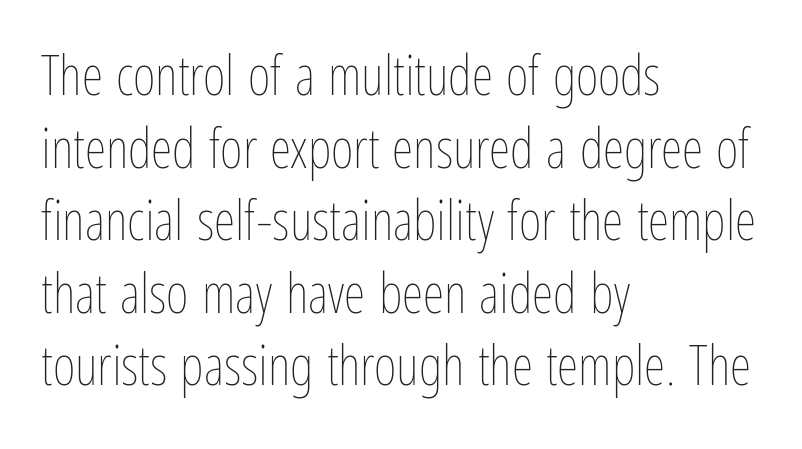
{"italic": "no", "bold": "no", "weight": "thin", "width": "condensed", "stroke_contrast": "low", "x_height": "medium", "monospaced": "no", "underline": "no", "align": "left", "line_spacing": "normal", "line_spacing_ratio": 1.32, "letter_spacing": "normal", "letter_spacing_em": 0.0, "glyph_px": 55}
